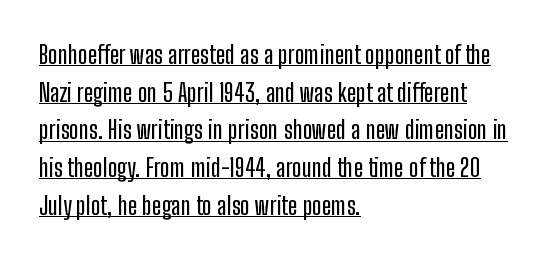
The image shows 25 px text type, upright; set left-aligned, normal line spacing (1.51x), normal letter spacing, underlined.
